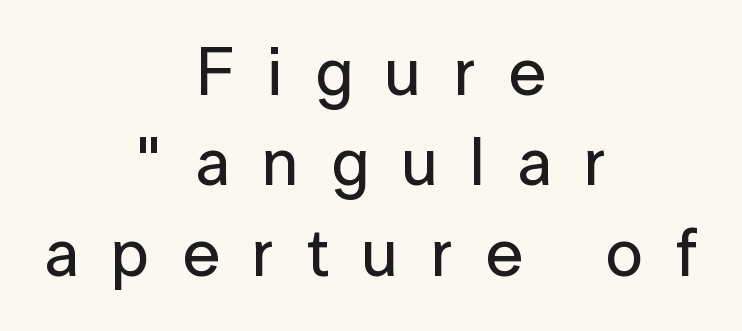
Q: Is the text italic (slanted)? A: No, it is upright.
Q: Is the typeface a serif or a sans-serif typeface? A: Sans-serif.
Q: Is the text underlined? A: No.
Q: How is the paragraph aligned? A: Centered.
Q: Is the spacing between letters normal or unusually wide? A: Unusually wide.
Q: Is the spacing between lines tight, normal or loose? A: Normal.
Q: Width (condensed, normal, or wide)? A: Normal.
Q: Stroke contrast? A: Low.
Q: x-height? A: Medium.
Q: Monospaced? A: No.
